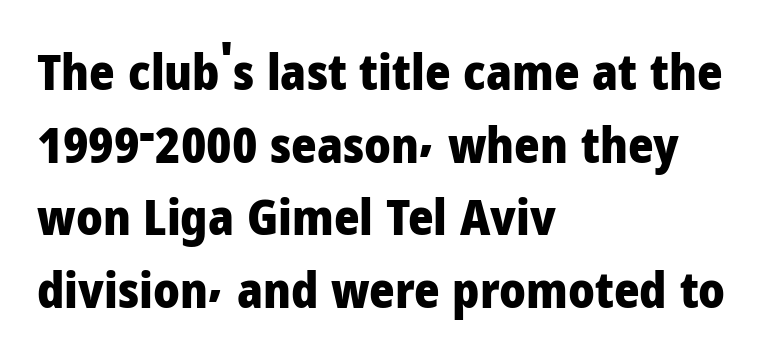
Words appear dense and cohesive because spacing is normal. The typesetter chose a ragged-right arrangement here. Nope, not italic — everything's standing straight. Note the varied advance widths — an 'i' is clearly narrower than an 'm'. A typesetter would label this face a sans.
